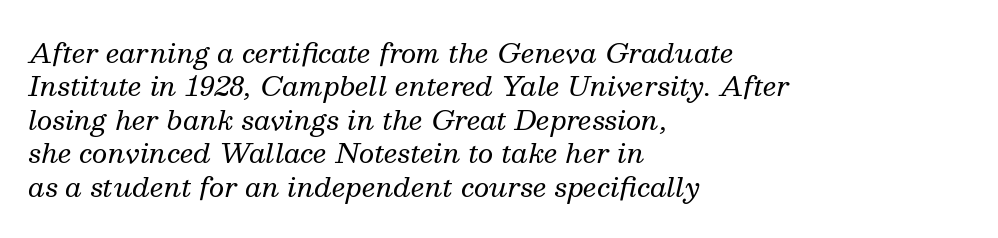
{"italic": "yes", "lean": "right", "slant_degrees": 13, "bold": "no", "underline": "no", "align": "left", "line_spacing_ratio": 1.24, "letter_spacing": "normal", "letter_spacing_em": 0.0, "glyph_px": 27}
